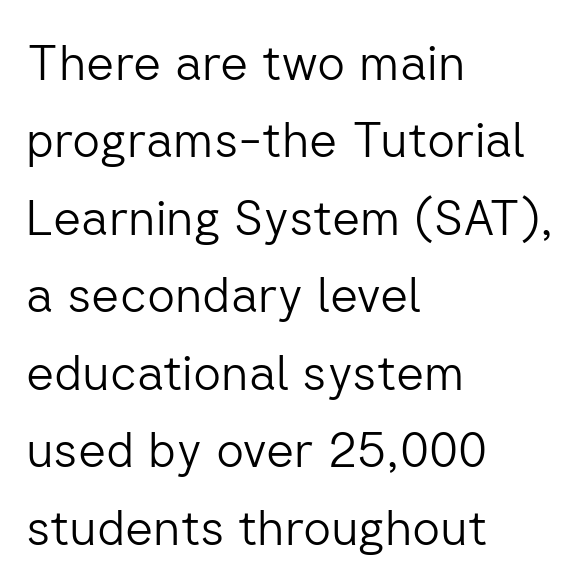
{"serif": "no", "italic": "no", "bold": "no", "weight": "light", "width": "normal", "stroke_contrast": "low", "x_height": "medium", "monospaced": "no", "underline": "no", "align": "left", "line_spacing": "normal", "line_spacing_ratio": 1.58, "letter_spacing": "normal", "letter_spacing_em": 0.0, "glyph_px": 49}
